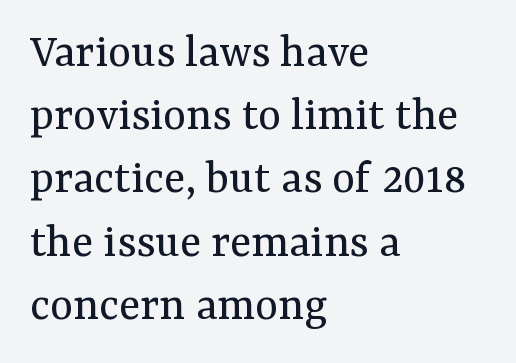
The image shows 49 px regular-weight serif type, upright; set left-aligned, normal line spacing (1.29x), normal letter spacing, not underlined; medium stroke contrast and a medium x-height.
